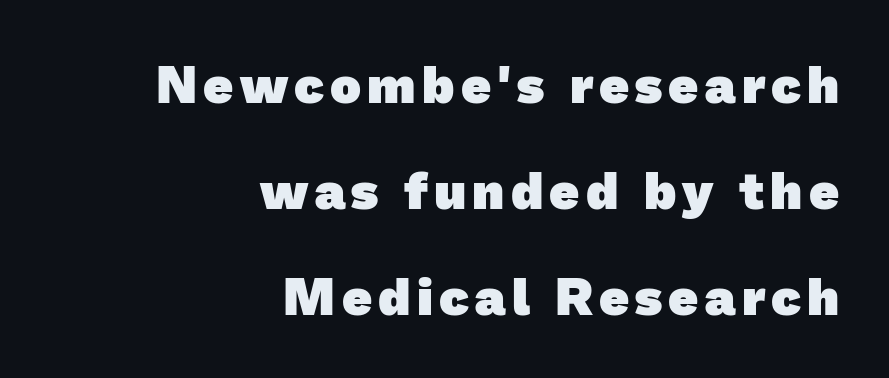
Q: Is the text bold? A: Yes.
Q: Is the typeface a serif or a sans-serif typeface? A: Sans-serif.
Q: Is the text underlined? A: No.
Q: How is the paragraph aligned? A: Right-aligned.
Q: Is the spacing between lines tight, normal or loose? A: Loose.
Q: Width (condensed, normal, or wide)? A: Normal.
Q: Stroke contrast? A: Low.
Q: x-height? A: Medium.
Q: Monospaced? A: No.
